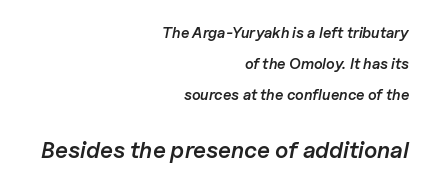
Whoever set this made the second block the dominant, larger element. Notice how the passage keeps a crisp vertical edge on the right only. Each glyph is drawn with semibold strokes, heavier than normal yet not fully bold. Type without underlining.
